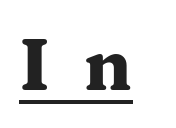
{"serif": "yes", "italic": "no", "bold": "yes", "weight": "heavy", "width": "wide", "stroke_contrast": "medium", "x_height": "medium", "monospaced": "no", "underline": "yes", "letter_spacing": "wide", "letter_spacing_em": 0.47, "glyph_px": 72}
